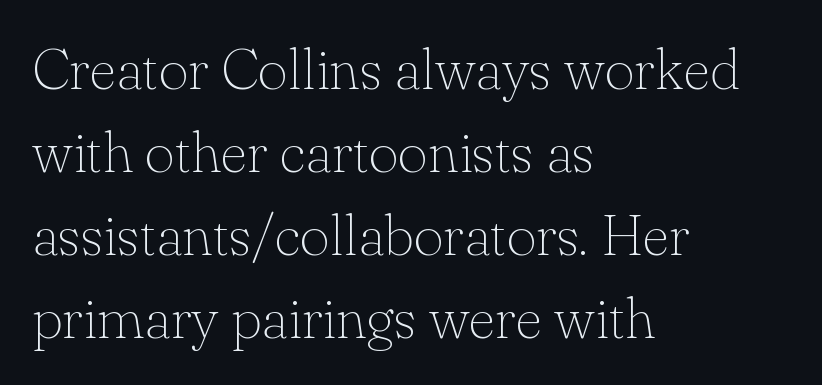
The image shows 58 px thin serif type, upright; set left-aligned, normal line spacing (1.43x), normal letter spacing, not underlined; low stroke contrast and a small x-height.
